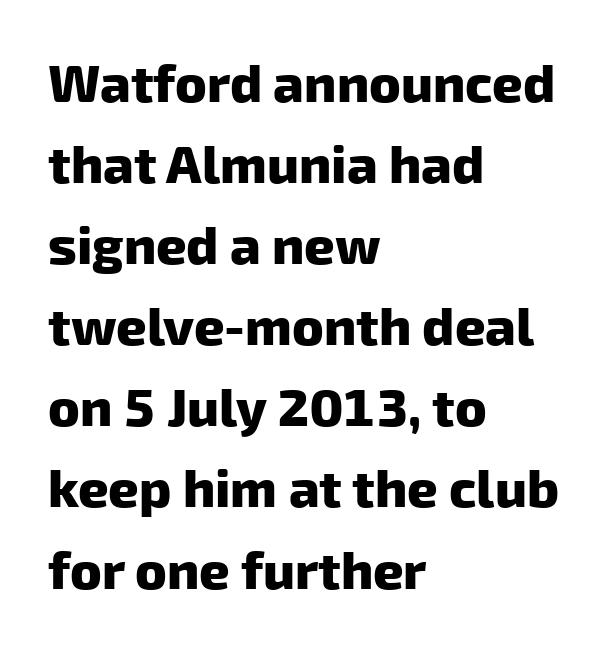
{"serif": "no", "bold": "yes", "weight": "heavy", "width": "normal", "stroke_contrast": "low", "x_height": "medium", "monospaced": "no", "underline": "no", "align": "left", "line_spacing": "normal", "line_spacing_ratio": 1.53, "letter_spacing": "normal", "letter_spacing_em": 0.0, "glyph_px": 53}
